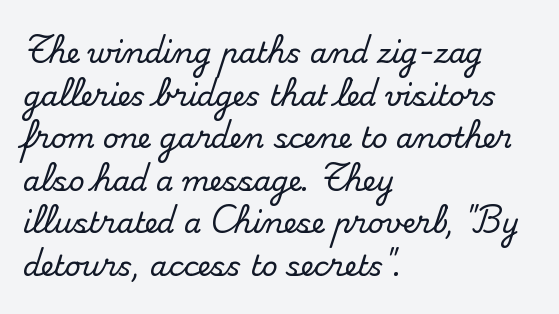
Underline: absent. The face used here is proportionally spaced, like ordinary book or web type. Compared with typical paragraphs, the rows here are spaced about the same.
